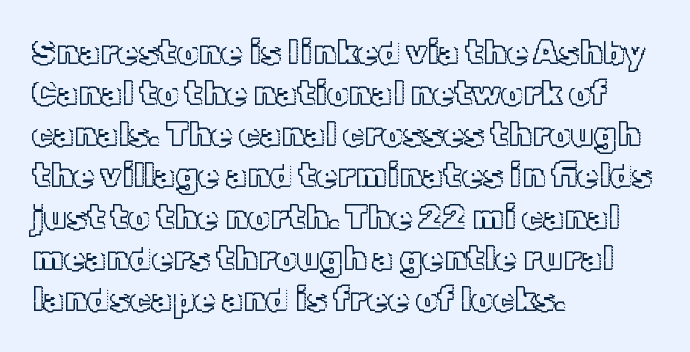
{"italic": "no", "width": "normal", "x_height": "medium", "monospaced": "no", "underline": "no", "align": "left", "line_spacing_ratio": 1.21, "letter_spacing": "normal", "letter_spacing_em": 0.0, "glyph_px": 34}
